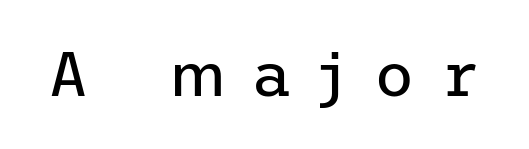
The image shows 62 px regular-weight sans-serif type, upright; set unusually wide letter spacing (+0.42 em), not underlined; low stroke contrast and a medium x-height.
